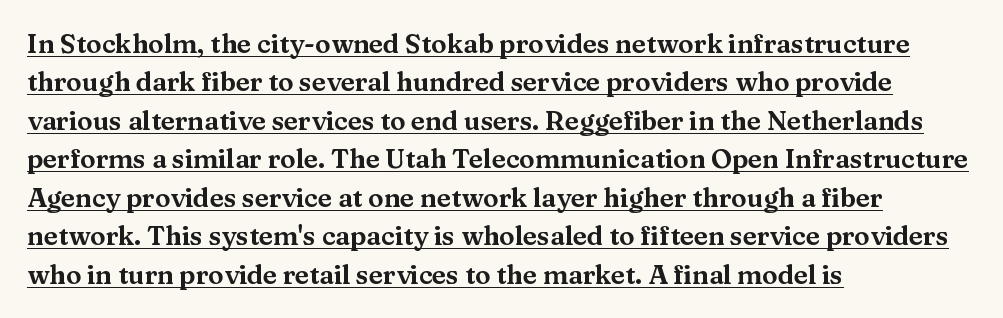
Here the glyphs are tracked normally, forming tight word shapes. Line beginnings align vertically; line endings do not. Do the letters lean? They stand straight. These lines sit exactly where default settings would place them. You can see a thin bar hugging the bottom of the glyphs.
